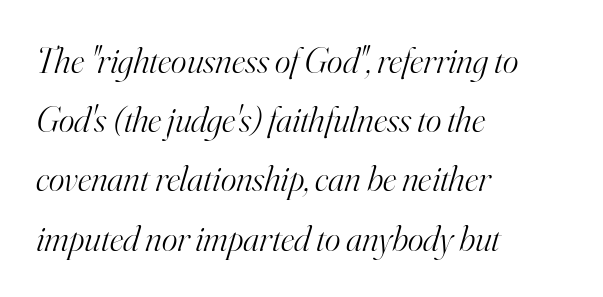
The image shows 37 px light serif type, italic (leaning right); set left-aligned, normal line spacing (1.6x), normal letter spacing, not underlined; high stroke contrast and a small x-height.
